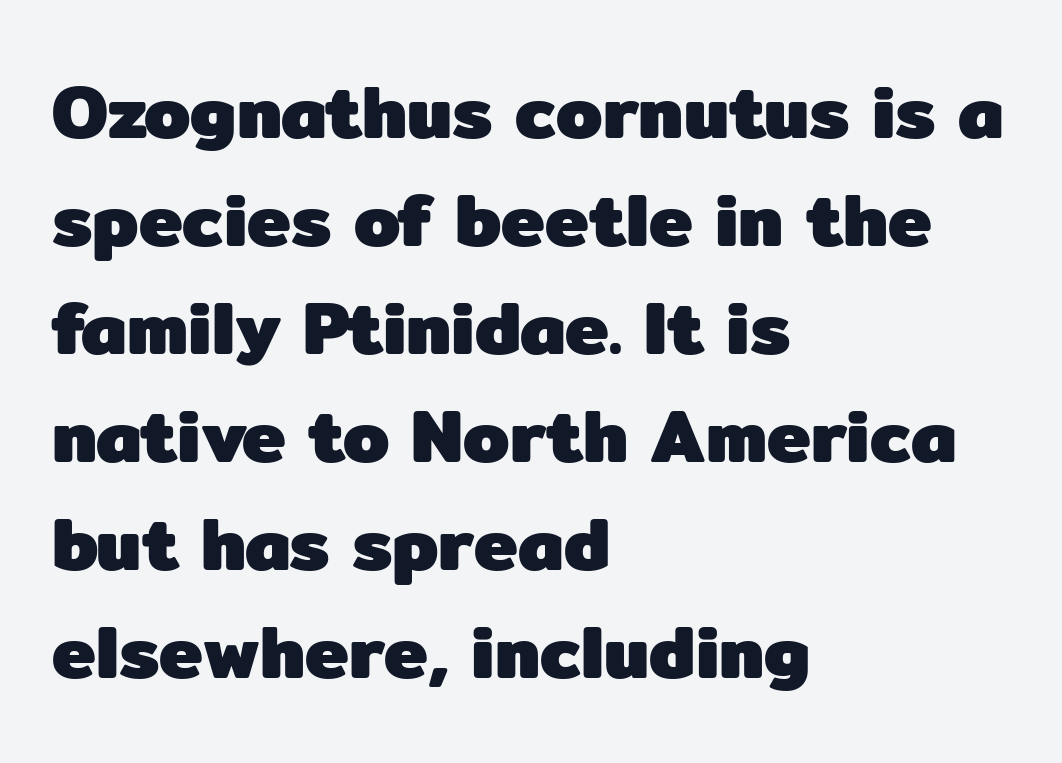
{"serif": "no", "italic": "no", "bold": "yes", "weight": "heavy", "width": "normal", "stroke_contrast": "low", "x_height": "medium", "monospaced": "no", "underline": "no", "align": "left", "line_spacing": "normal", "line_spacing_ratio": 1.46, "letter_spacing": "normal", "letter_spacing_em": 0.0, "glyph_px": 74}
